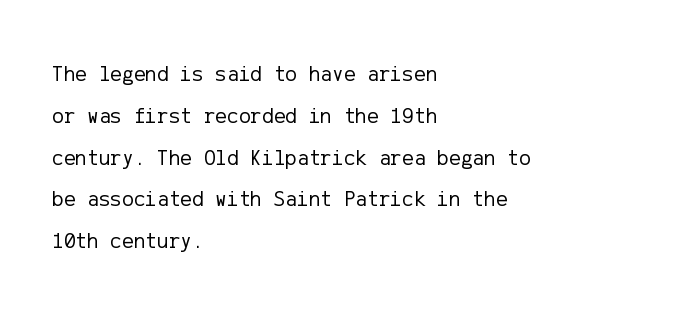
Q: Is the text bold? A: No.
Q: Is the text italic (slanted)? A: No, it is upright.
Q: Is the text underlined? A: No.
Q: How is the paragraph aligned? A: Left-aligned.
Q: Is the spacing between letters normal or unusually wide? A: Normal.
Q: Is the spacing between lines tight, normal or loose? A: Loose.
